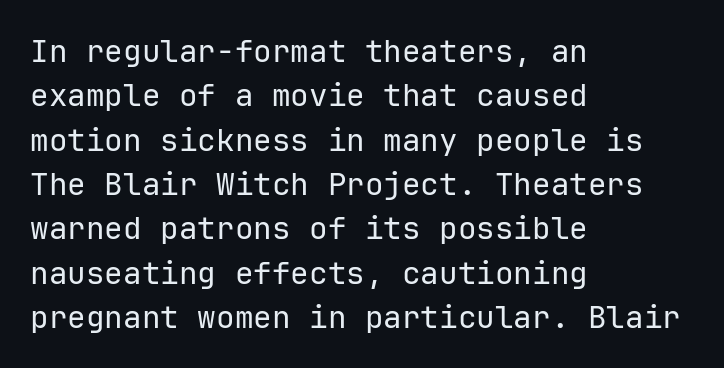
Q: Is the text bold? A: No.
Q: Is the text italic (slanted)? A: No, it is upright.
Q: Is the typeface a serif or a sans-serif typeface? A: Sans-serif.
Q: Is the text underlined? A: No.
Q: How is the paragraph aligned? A: Left-aligned.
Q: Is the spacing between letters normal or unusually wide? A: Normal.
Q: Is the spacing between lines tight, normal or loose? A: Normal.
Q: Width (condensed, normal, or wide)? A: Normal.
Q: Stroke contrast? A: Low.
Q: x-height? A: Medium.
Q: Monospaced? A: Yes.
